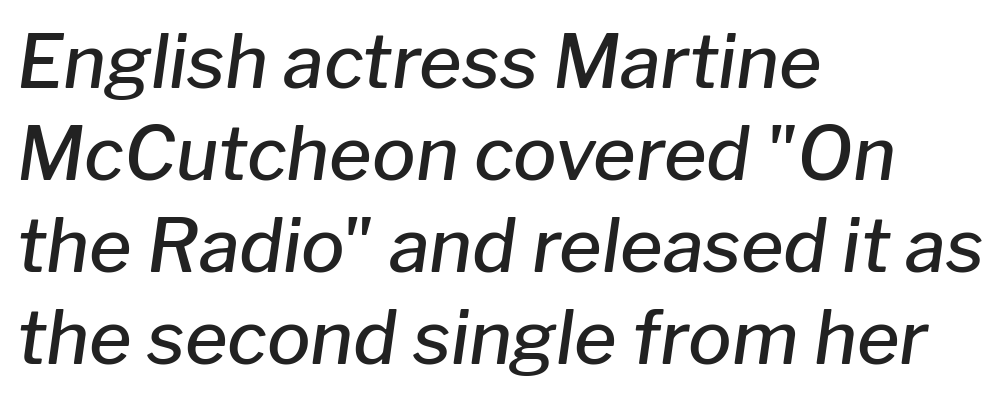
Q: Is the text bold? A: Semi-bold.
Q: Is the text italic (slanted)? A: Yes, it leans right by about 8 degrees.
Q: Is the text underlined? A: No.
Q: How is the paragraph aligned? A: Left-aligned.
Q: Is the spacing between letters normal or unusually wide? A: Normal.
Q: Is the spacing between lines tight, normal or loose? A: Normal.
Q: Width (condensed, normal, or wide)? A: Normal.
Q: Stroke contrast? A: Low.
Q: x-height? A: Medium.
Q: Monospaced? A: No.
